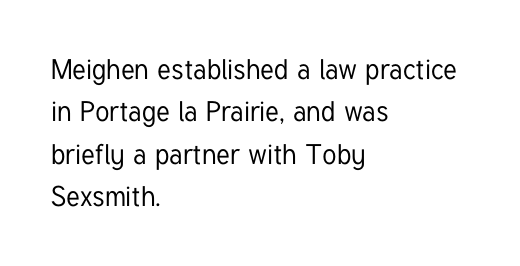
Q: Is the text italic (slanted)? A: No, it is upright.
Q: Is the typeface a serif or a sans-serif typeface? A: Sans-serif.
Q: Is the text underlined? A: No.
Q: How is the paragraph aligned? A: Left-aligned.
Q: Is the spacing between letters normal or unusually wide? A: Normal.
Q: Is the spacing between lines tight, normal or loose? A: Normal.
Q: Width (condensed, normal, or wide)? A: Condensed.
Q: Stroke contrast? A: Low.
Q: x-height? A: Medium.
Q: Monospaced? A: No.
